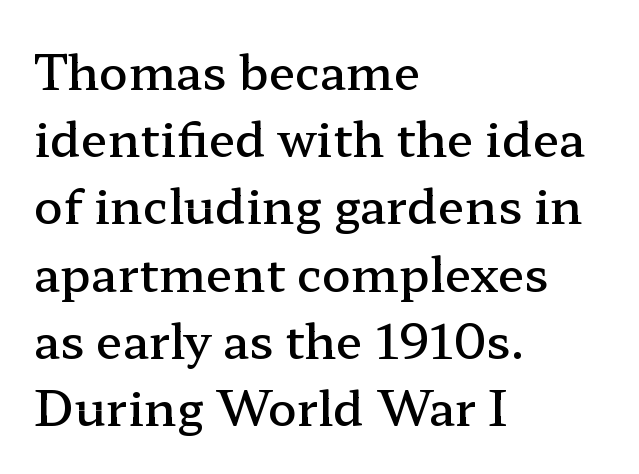
{"serif": "yes", "italic": "no", "bold": "semi", "weight": "semibold", "width": "wide", "stroke_contrast": "low", "x_height": "medium", "monospaced": "no", "underline": "no", "align": "left", "line_spacing": "normal", "line_spacing_ratio": 1.4, "letter_spacing": "normal", "letter_spacing_em": 0.0, "glyph_px": 48}
